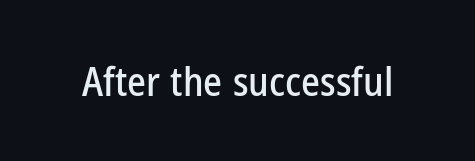
Q: Is the text italic (slanted)? A: No, it is upright.
Q: Is the typeface a serif or a sans-serif typeface? A: Sans-serif.
Q: Is the text underlined? A: No.
Q: Is the spacing between letters normal or unusually wide? A: Normal.
Q: Width (condensed, normal, or wide)? A: Condensed.
Q: Stroke contrast? A: Low.
Q: x-height? A: Medium.
Q: Monospaced? A: No.
